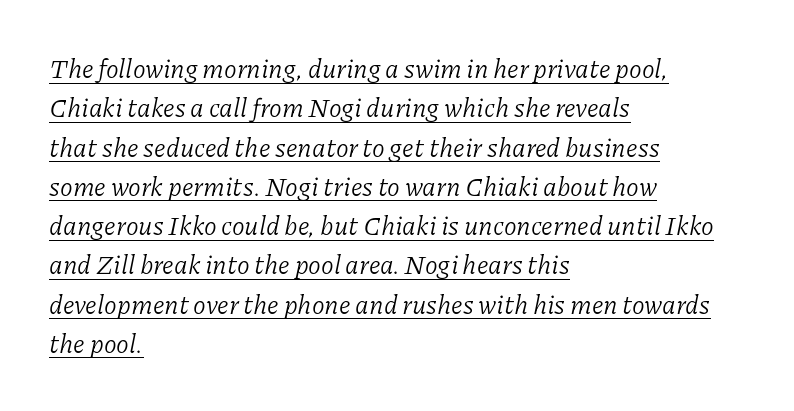
Underline: present. A classic flush-left, rag-right setting is used for this passage. Nothing unusual about the tracking: characters are spaced as the font intends. Vertically, the passage feels balanced, rows spaced as you'd expect.
